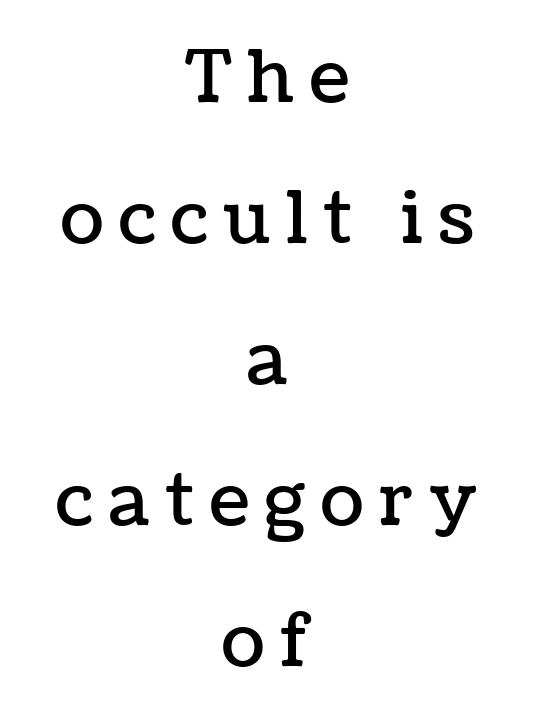
Q: Is the text italic (slanted)? A: No, it is upright.
Q: Is the text underlined? A: No.
Q: How is the paragraph aligned? A: Centered.
Q: Is the spacing between letters normal or unusually wide? A: Unusually wide.
Q: Is the spacing between lines tight, normal or loose? A: Loose.
Q: Width (condensed, normal, or wide)? A: Normal.
Q: Stroke contrast? A: Low.
Q: x-height? A: Medium.
Q: Monospaced? A: No.
